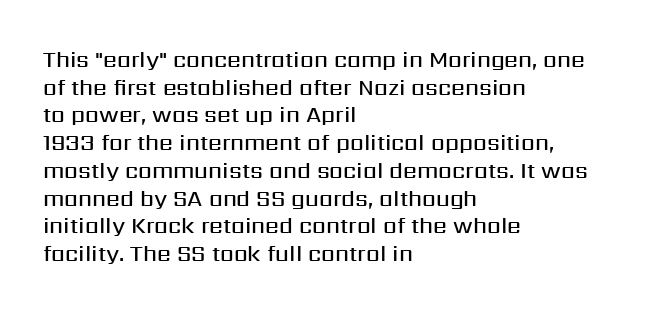
{"italic": "no", "bold": "semi", "underline": "no", "align": "left", "line_spacing": "normal", "line_spacing_ratio": 1.26, "letter_spacing": "normal", "letter_spacing_em": 0.0, "glyph_px": 22}
